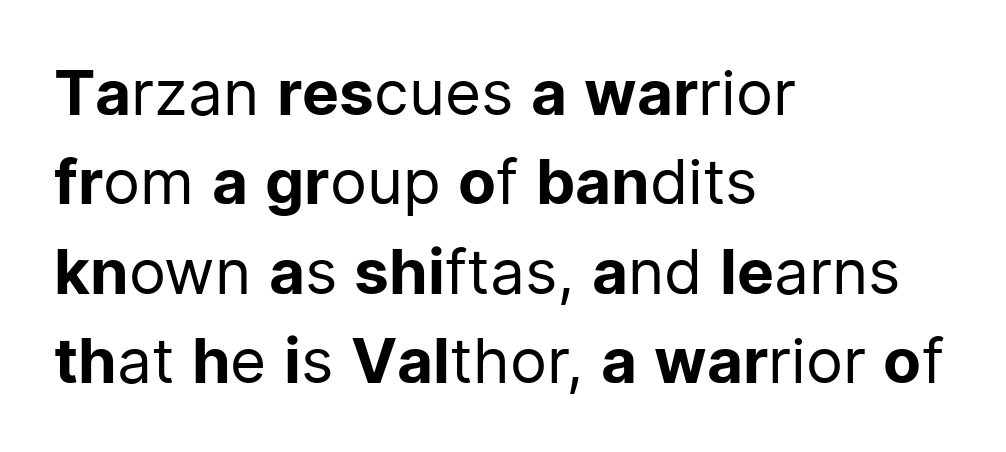
{"serif": "no", "italic": "no", "bold": "no", "weight": "regular", "width": "normal", "stroke_contrast": "low", "x_height": "medium", "monospaced": "no", "underline": "no", "align": "left", "line_spacing": "normal", "line_spacing_ratio": 1.44, "letter_spacing": "normal", "letter_spacing_em": 0.0, "glyph_px": 62}
